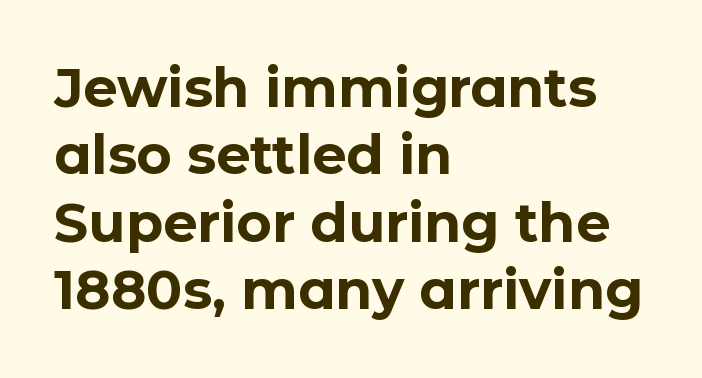
The image shows 54 px bold sans-serif type, upright; set left-aligned, normal line spacing (1.25x), normal letter spacing, not underlined; low stroke contrast and a medium x-height.
